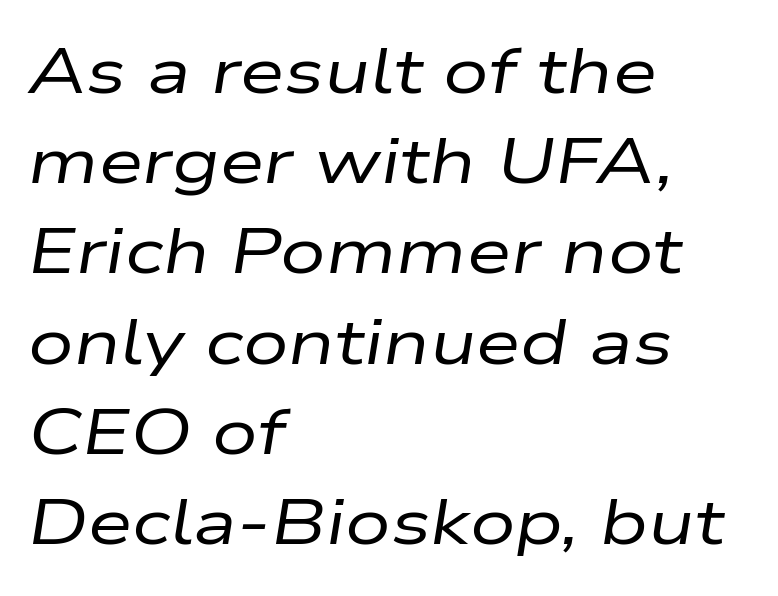
Here the designer chose a conventional face with non-uniform glyph widths. Alignment: flush left. The font's italic variant was chosen for this text. The font is comparable to plain body text, perhaps lighter.
